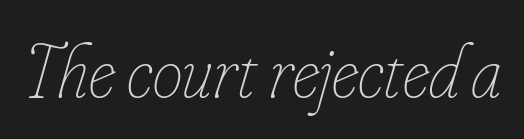
{"italic": "yes", "lean": "right", "slant_degrees": 16, "bold": "no", "weight": "thin", "width": "condensed", "stroke_contrast": "low", "x_height": "small", "monospaced": "no", "underline": "no", "letter_spacing": "normal", "letter_spacing_em": 0.0, "glyph_px": 76}
